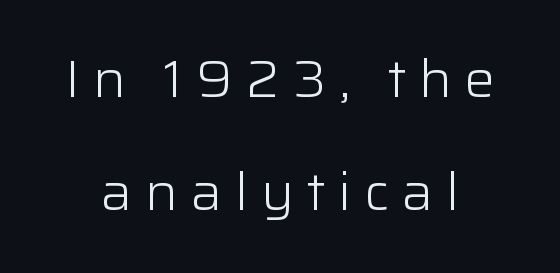
Q: Is the text bold? A: No.
Q: Is the text italic (slanted)? A: No, it is upright.
Q: Is the typeface a serif or a sans-serif typeface? A: Sans-serif.
Q: Is the text underlined? A: No.
Q: Is the spacing between letters normal or unusually wide? A: Unusually wide.
Q: Is the spacing between lines tight, normal or loose? A: Loose.
Q: Width (condensed, normal, or wide)? A: Normal.
Q: Stroke contrast? A: Low.
Q: x-height? A: Medium.
Q: Monospaced? A: No.
